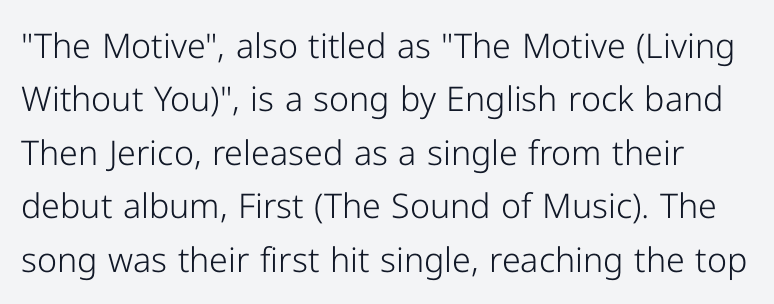
How would I describe the line gaps? Plain and ordinary. The area under the type is left untouched. Ascenders rise straight up at ninety degrees. The typeface chosen for these lines omits serifs. Short note: letters normally spaced. No extra ink here — the face is not bold.
